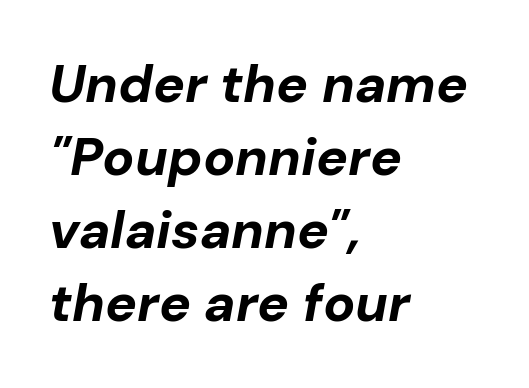
{"italic": "yes", "lean": "right", "slant_degrees": 10, "bold": "yes", "weight": "bold", "width": "normal", "stroke_contrast": "low", "x_height": "medium", "monospaced": "no", "underline": "no", "align": "left", "line_spacing": "normal", "line_spacing_ratio": 1.38, "letter_spacing": "normal", "letter_spacing_em": 0.0, "glyph_px": 53}
